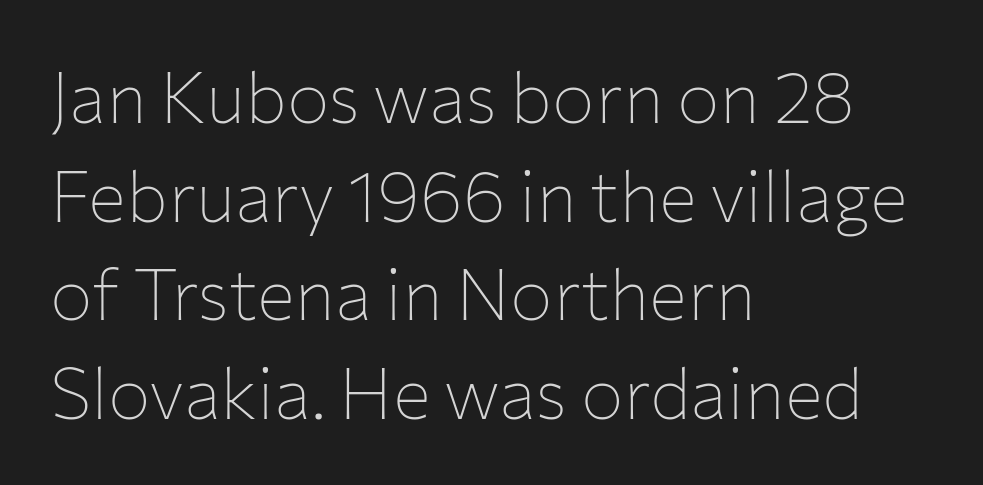
To sum up the face: it is a sans, with no serifs. Lines of text with bare space underneath. Compared with a centered layout, this one pins lines to the left instead. Students, note that the glyphs here touch the page at normal intervals. Unlike italic type, these characters show no tilt at all. The space between consecutive lines is moderate.
